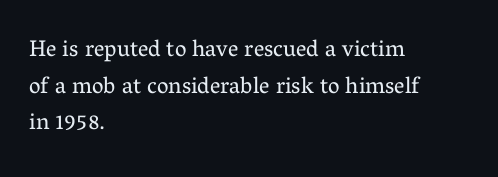
The image shows 23 px text type, upright; set left-aligned, normal line spacing (1.59x), normal letter spacing, not underlined.
